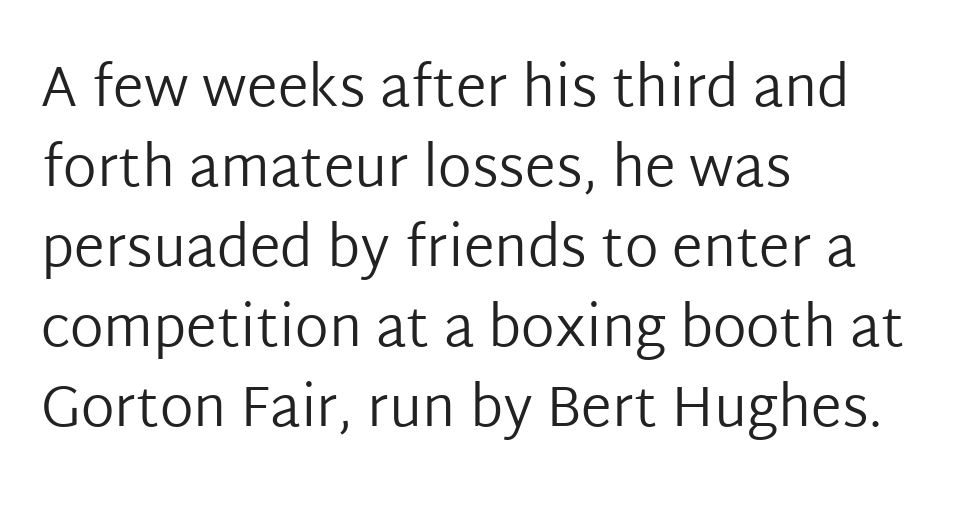
Q: Is the text bold? A: No.
Q: Is the text italic (slanted)? A: No, it is upright.
Q: Is the typeface a serif or a sans-serif typeface? A: Sans-serif.
Q: Is the text underlined? A: No.
Q: How is the paragraph aligned? A: Left-aligned.
Q: Is the spacing between letters normal or unusually wide? A: Normal.
Q: Is the spacing between lines tight, normal or loose? A: Normal.
Q: Width (condensed, normal, or wide)? A: Normal.
Q: Stroke contrast? A: Low.
Q: x-height? A: Medium.
Q: Monospaced? A: No.
